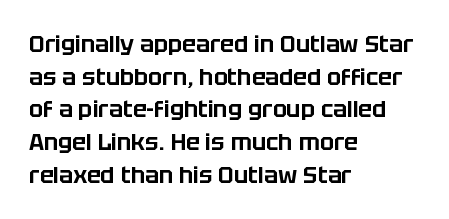
Q: Is the text italic (slanted)? A: No, it is upright.
Q: Is the text underlined? A: No.
Q: How is the paragraph aligned? A: Left-aligned.
Q: Is the spacing between letters normal or unusually wide? A: Normal.
Q: Is the spacing between lines tight, normal or loose? A: Normal.
